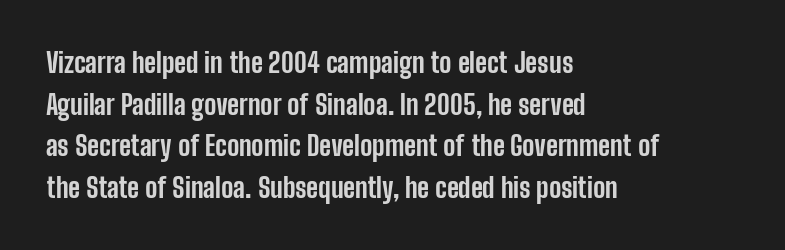
Q: Is the text bold? A: Yes.
Q: Is the text italic (slanted)? A: No, it is upright.
Q: Is the text underlined? A: No.
Q: How is the paragraph aligned? A: Left-aligned.
Q: Is the spacing between letters normal or unusually wide? A: Normal.
Q: Is the spacing between lines tight, normal or loose? A: Normal.
